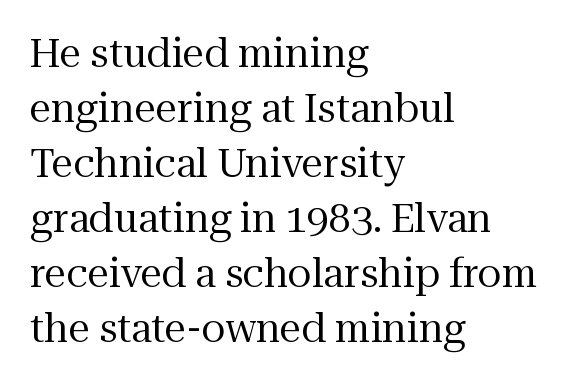
The zone under the glyphs is completely vacant. Stems and bowls with no extra thickness — not bold. If you measured baseline to baseline, you'd find a middling distance. Note the varied advance widths — an 'i' is clearly narrower than an 'm'.
